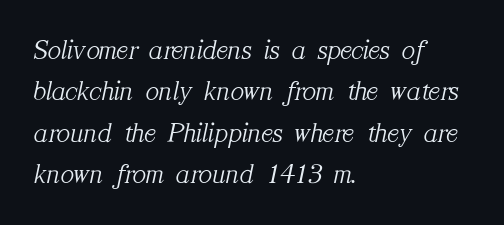
The font sits on the lighter half of the weight spectrum, regular included. Each letter keeps its own natural width here, so spacing adapts to shape. The typography opts for an oblique posture over an upright one. In CSS terms this would be text-align: left. The glyphs are unaccompanied by any horizontal stroke below them. Leading: standard.
